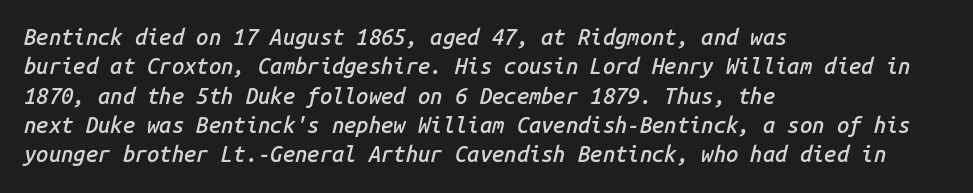
Q: Is the text bold? A: Semi-bold.
Q: Is the text italic (slanted)? A: Yes, it leans right by about 14 degrees.
Q: Is the text underlined? A: No.
Q: How is the paragraph aligned? A: Left-aligned.
Q: Is the spacing between letters normal or unusually wide? A: Normal.
Q: Is the spacing between lines tight, normal or loose? A: Normal.
